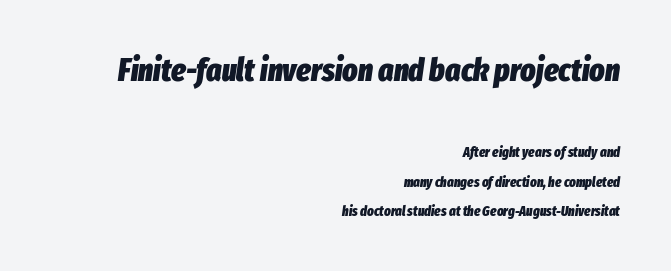
Q: Is the text bold? A: Yes.
Q: Is the text italic (slanted)? A: Yes, it leans right by about 8 degrees.
Q: Is the text underlined? A: No.
Q: How is the paragraph aligned? A: Right-aligned.
Q: Is the spacing between letters normal or unusually wide? A: Normal.
Q: Is the spacing between lines tight, normal or loose? A: Loose.
Q: Which block of text is set in a larger size, the first (top) or the second (bottom)? A: The first (top) one.
Q: Width (condensed, normal, or wide)? A: Condensed.
Q: Stroke contrast? A: Low.
Q: x-height? A: Medium.
Q: Monospaced? A: No.
